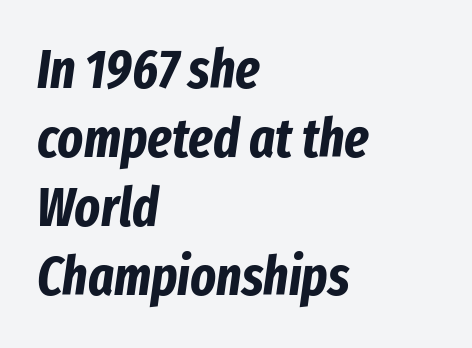
Leftover space on each line is placed entirely after the last word. The space beneath each line is pristine and unruled. Each letter keeps its own natural width here, so spacing adapts to shape. Baseline-to-baseline distance is the conventional proportion of letter height.
